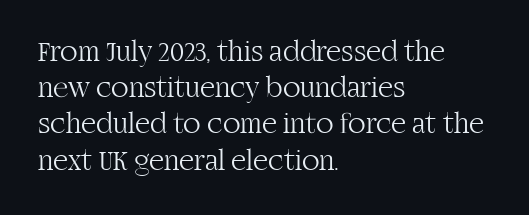
The image shows 29 px light serif type, upright; set left-aligned, normal line spacing (1.25x), normal letter spacing, not underlined; high stroke contrast and a large x-height.
